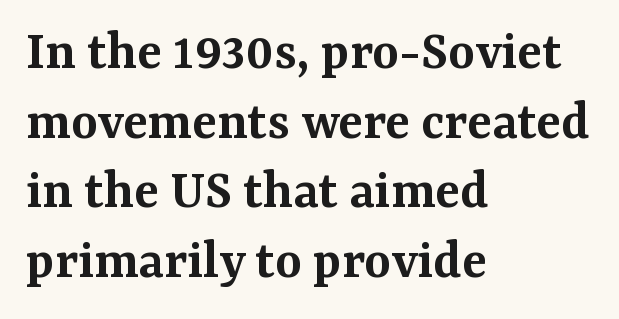
{"serif": "yes", "italic": "no", "bold": "semi", "weight": "semibold", "width": "normal", "stroke_contrast": "medium", "x_height": "medium", "monospaced": "no", "underline": "no", "align": "left", "line_spacing_ratio": 1.22, "letter_spacing": "normal", "letter_spacing_em": 0.0, "glyph_px": 57}
